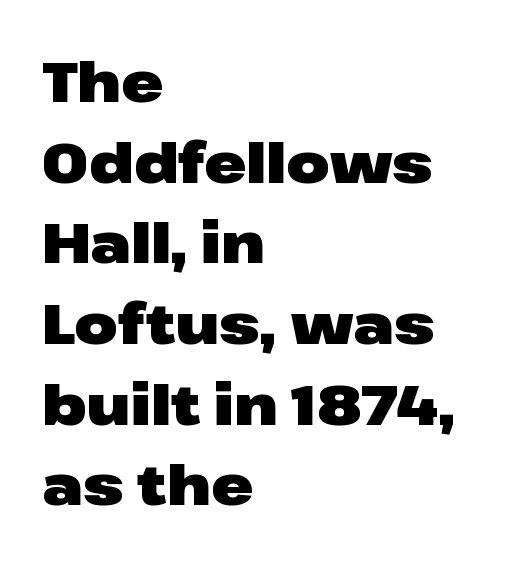
{"serif": "no", "italic": "no", "bold": "yes", "weight": "heavy", "width": "wide", "stroke_contrast": "low", "x_height": "medium", "monospaced": "no", "underline": "no", "align": "left", "line_spacing": "normal", "line_spacing_ratio": 1.44, "letter_spacing": "normal", "letter_spacing_em": 0.0, "glyph_px": 56}
